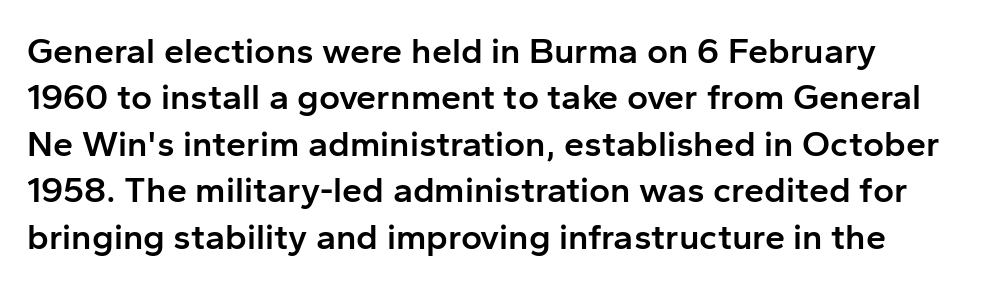
Q: Is the text bold? A: Semi-bold.
Q: Is the text italic (slanted)? A: No, it is upright.
Q: Is the typeface a serif or a sans-serif typeface? A: Sans-serif.
Q: Is the text underlined? A: No.
Q: Is the spacing between letters normal or unusually wide? A: Normal.
Q: Is the spacing between lines tight, normal or loose? A: Normal.
Q: Width (condensed, normal, or wide)? A: Normal.
Q: Stroke contrast? A: Low.
Q: x-height? A: Medium.
Q: Monospaced? A: No.
